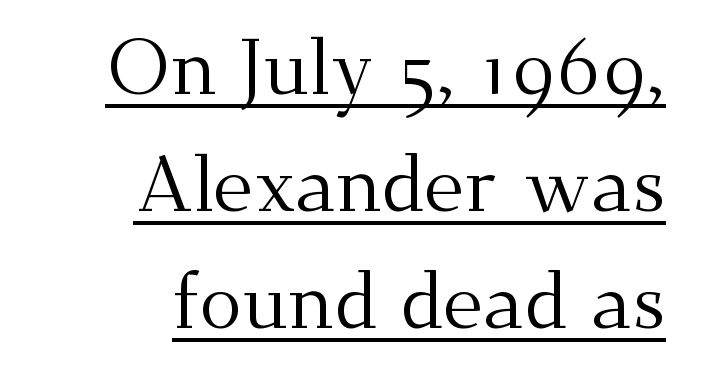
Q: Is the text bold? A: No.
Q: Is the text italic (slanted)? A: No, it is upright.
Q: Is the typeface a serif or a sans-serif typeface? A: Serif.
Q: Is the text underlined? A: Yes.
Q: How is the paragraph aligned? A: Right-aligned.
Q: Is the spacing between letters normal or unusually wide? A: Normal.
Q: Is the spacing between lines tight, normal or loose? A: Normal.
Q: Width (condensed, normal, or wide)? A: Normal.
Q: Stroke contrast? A: Medium.
Q: x-height? A: Small.
Q: Monospaced? A: No.
